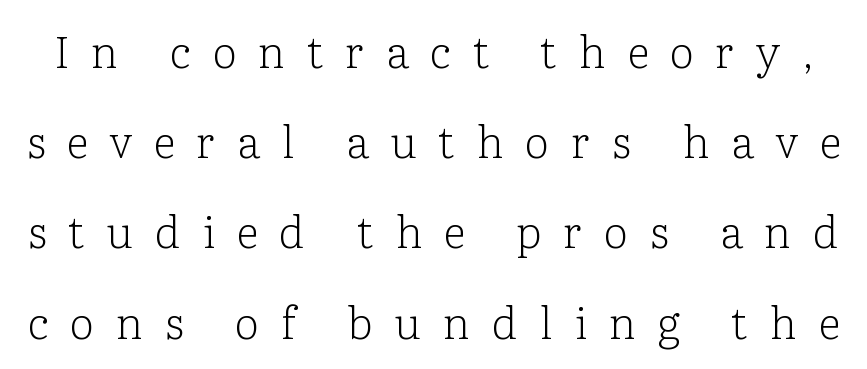
The image shows 44 px light serif type, upright; set loose line spacing (2.05x), unusually wide letter spacing (+0.49 em), not underlined; low stroke contrast and a medium x-height.
